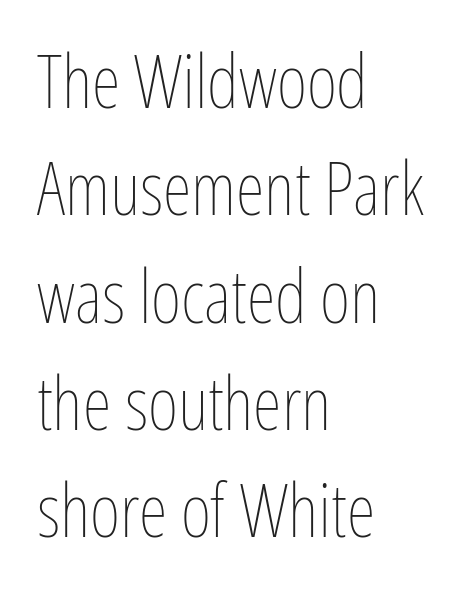
Letters rest on an invisible, unmarked baseline. The vertical gap from one line to the next is medium. Do the characters align in a grid? No, the font is proportional. The passage shown is not bold in any degree. Caption: multi-line text, flush left, ragged right.
